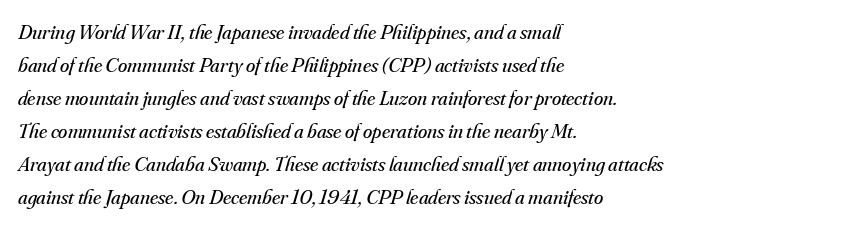
Notice how the passage keeps a crisp vertical edge on the left only. The axis of the letterforms is tilted away from vertical. Words appear dense and cohesive because spacing is normal. Heft: none added — not bold. Horizontal bands of white between lines are of average thickness. The string is rendered with underlining switched off.
